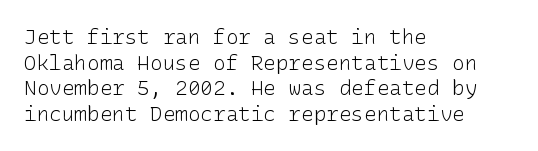
The image shows 21 px text type, upright; set left-aligned, line spacing 1.22x, normal letter spacing, not underlined.
